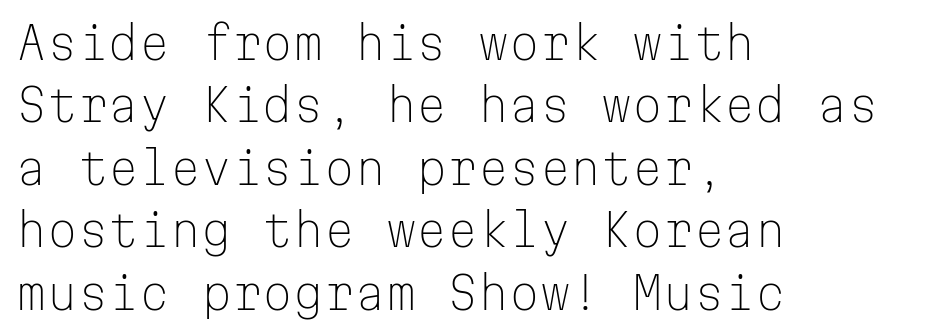
Q: Is the text bold? A: No.
Q: Is the text italic (slanted)? A: No, it is upright.
Q: Is the typeface a serif or a sans-serif typeface? A: Sans-serif.
Q: Is the text underlined? A: No.
Q: How is the paragraph aligned? A: Left-aligned.
Q: Is the spacing between letters normal or unusually wide? A: Normal.
Q: Is the spacing between lines tight, normal or loose? A: Normal.
Q: Width (condensed, normal, or wide)? A: Normal.
Q: Stroke contrast? A: Low.
Q: x-height? A: Medium.
Q: Monospaced? A: Yes.
